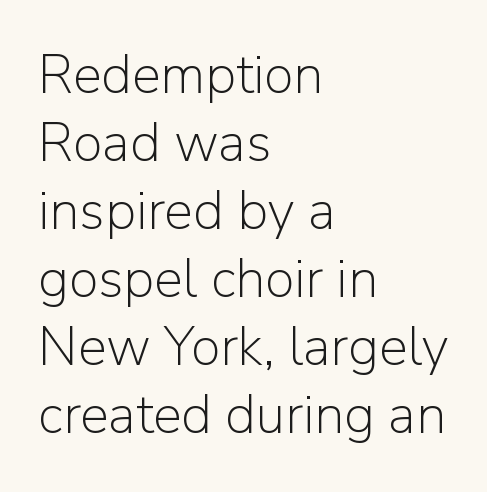
These lines are composed in type without serifs. Counters stay open thanks to moderate or lighter strokes. Lines of text with bare space underneath. Characters remain perfectly vertical along every line. Regarding leading, the lines here are spaced in the standard way. A typesetter would call this proportional, since set widths differ per character.
